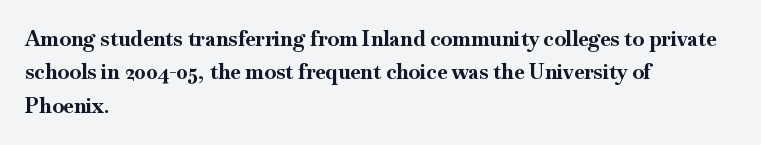
The lines sit at an ordinary, default distance from one another. Bare-footed words on every line. The rendering uses a bold face; every stroke is thick and dark. Posture: upright roman.
